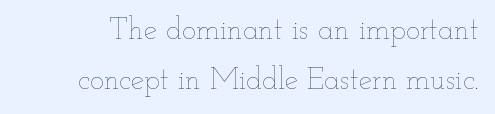
The image shows 30 px thin, wide type, upright; set normal line spacing (1.68x), normal letter spacing, not underlined; low stroke contrast and a small x-height.
